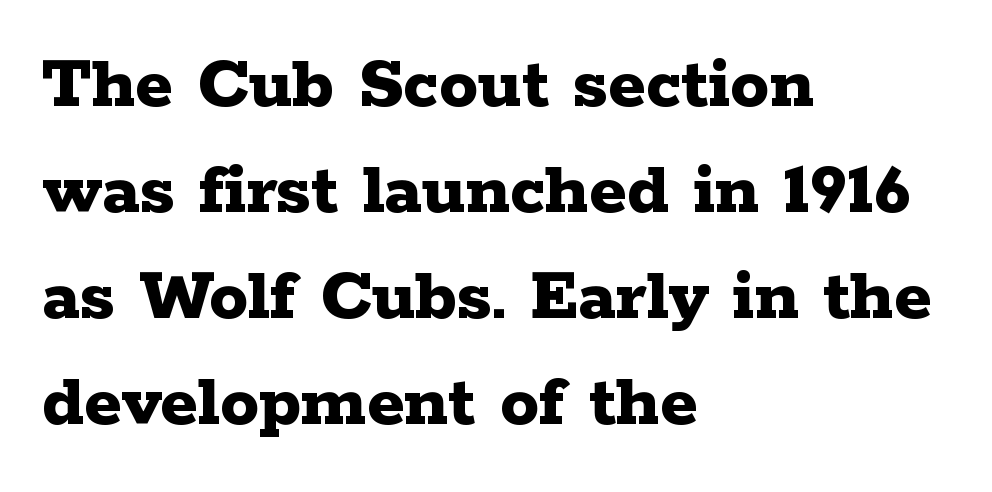
{"serif": "yes", "italic": "no", "bold": "yes", "weight": "bold", "width": "wide", "stroke_contrast": "low", "x_height": "medium", "monospaced": "no", "underline": "no", "align": "left", "line_spacing": "normal", "line_spacing_ratio": 1.36, "letter_spacing": "normal", "letter_spacing_em": 0.0, "glyph_px": 78}
